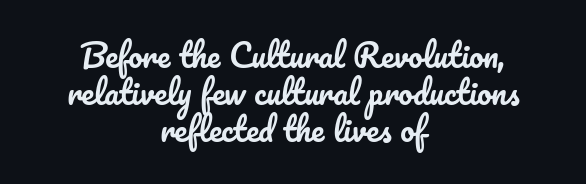
{"width": "normal", "stroke_contrast": "low", "x_height": "small", "monospaced": "no", "underline": "no", "align": "center", "line_spacing_ratio": 1.16, "letter_spacing": "normal", "letter_spacing_em": 0.0, "glyph_px": 32}
